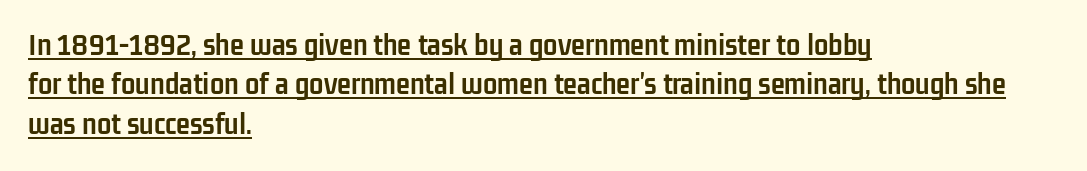
{"serif": "no", "italic": "no", "bold": "yes", "weight": "semibold", "width": "condensed", "stroke_contrast": "low", "x_height": "medium", "monospaced": "no", "underline": "yes", "align": "left", "line_spacing_ratio": 1.23, "letter_spacing": "normal", "letter_spacing_em": 0.0, "glyph_px": 32}
